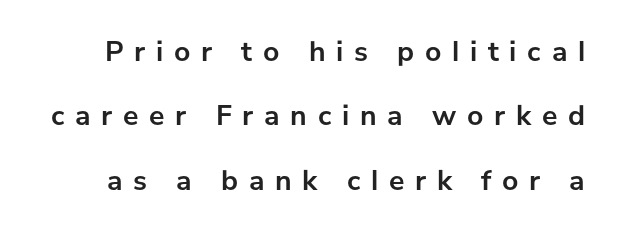
Q: Is the text bold? A: Yes.
Q: Is the text italic (slanted)? A: No, it is upright.
Q: Is the typeface a serif or a sans-serif typeface? A: Sans-serif.
Q: Is the text underlined? A: No.
Q: Is the spacing between letters normal or unusually wide? A: Unusually wide.
Q: Is the spacing between lines tight, normal or loose? A: Loose.
Q: Width (condensed, normal, or wide)? A: Normal.
Q: Stroke contrast? A: Low.
Q: x-height? A: Medium.
Q: Monospaced? A: No.
